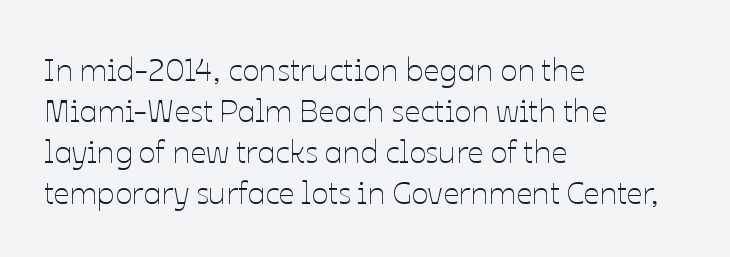
{"italic": "no", "bold": "no", "weight": "thin", "width": "normal", "stroke_contrast": "low", "x_height": "medium", "monospaced": "no", "underline": "no", "align": "left", "line_spacing": "normal", "line_spacing_ratio": 1.28, "letter_spacing": "normal", "letter_spacing_em": 0.0, "glyph_px": 32}
